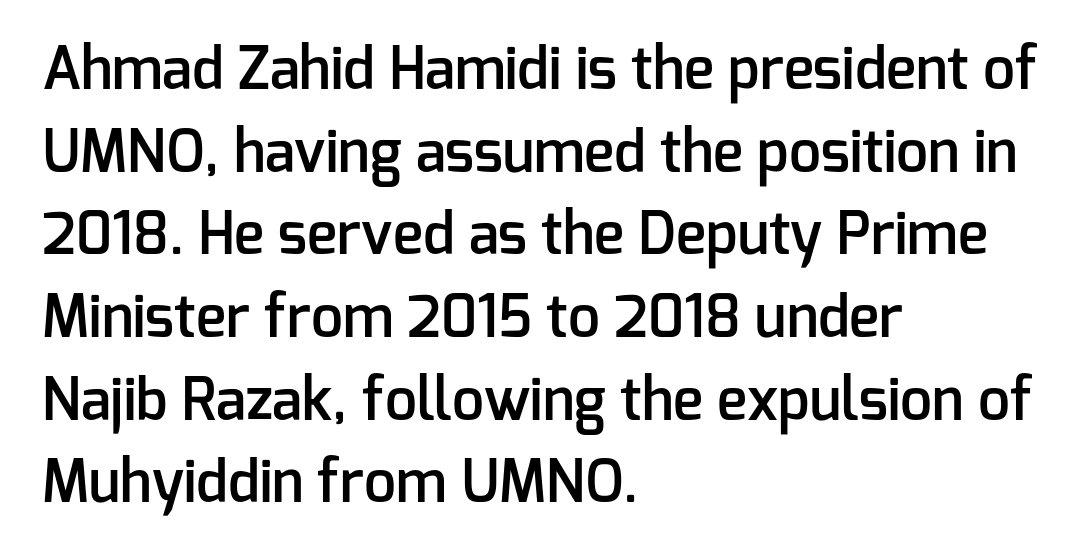
The image shows 57 px semibold sans-serif type, upright; set left-aligned, normal line spacing (1.45x), normal letter spacing, not underlined; low stroke contrast and a medium x-height.
